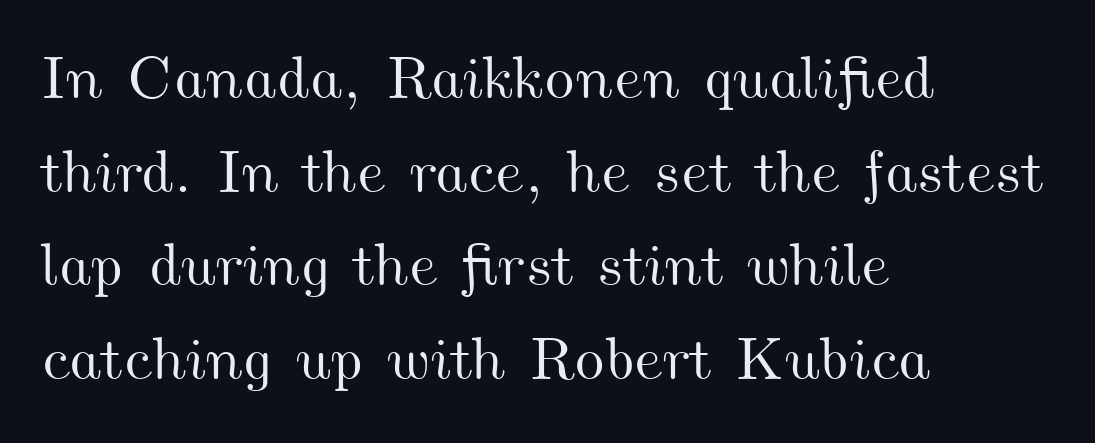
Q: Is the text underlined? A: No.
Q: How is the paragraph aligned? A: Left-aligned.
Q: Is the spacing between letters normal or unusually wide? A: Normal.
Q: Is the spacing between lines tight, normal or loose? A: Normal.
Q: Width (condensed, normal, or wide)? A: Wide.
Q: Stroke contrast? A: Medium.
Q: x-height? A: Small.
Q: Monospaced? A: No.
